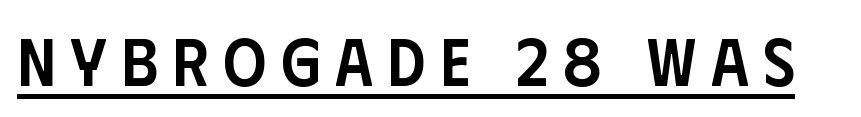
The letters advance in unequal steps, a hallmark of proportional type. Stroke thickness is moderately raised; the sample reads as semibold. It's the straight-up-and-down kind of type. Tracking value appears strongly positive — letters spread wide.
